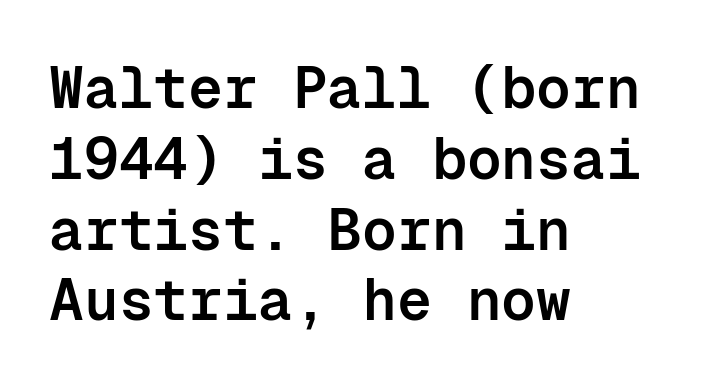
Q: Is the text bold? A: Semi-bold.
Q: Is the text italic (slanted)? A: No, it is upright.
Q: Is the typeface a serif or a sans-serif typeface? A: Sans-serif.
Q: Is the text underlined? A: No.
Q: How is the paragraph aligned? A: Left-aligned.
Q: Is the spacing between letters normal or unusually wide? A: Normal.
Q: Width (condensed, normal, or wide)? A: Normal.
Q: Stroke contrast? A: Low.
Q: x-height? A: Medium.
Q: Monospaced? A: Yes.
